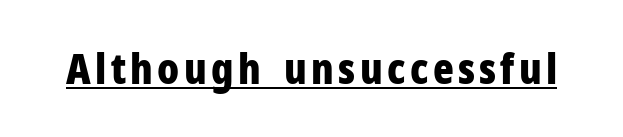
Q: Is the text bold? A: Yes.
Q: Is the text italic (slanted)? A: No, it is upright.
Q: Is the typeface a serif or a sans-serif typeface? A: Sans-serif.
Q: Is the text underlined? A: Yes.
Q: Width (condensed, normal, or wide)? A: Condensed.
Q: Stroke contrast? A: Low.
Q: x-height? A: Medium.
Q: Monospaced? A: No.
